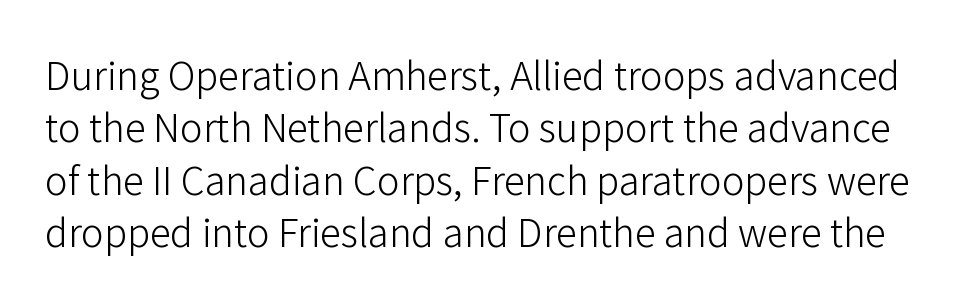
{"serif": "no", "italic": "no", "bold": "no", "weight": "light", "width": "normal", "stroke_contrast": "low", "x_height": "medium", "monospaced": "no", "underline": "no", "line_spacing": "normal", "line_spacing_ratio": 1.38, "letter_spacing": "normal", "letter_spacing_em": 0.0, "glyph_px": 38}
